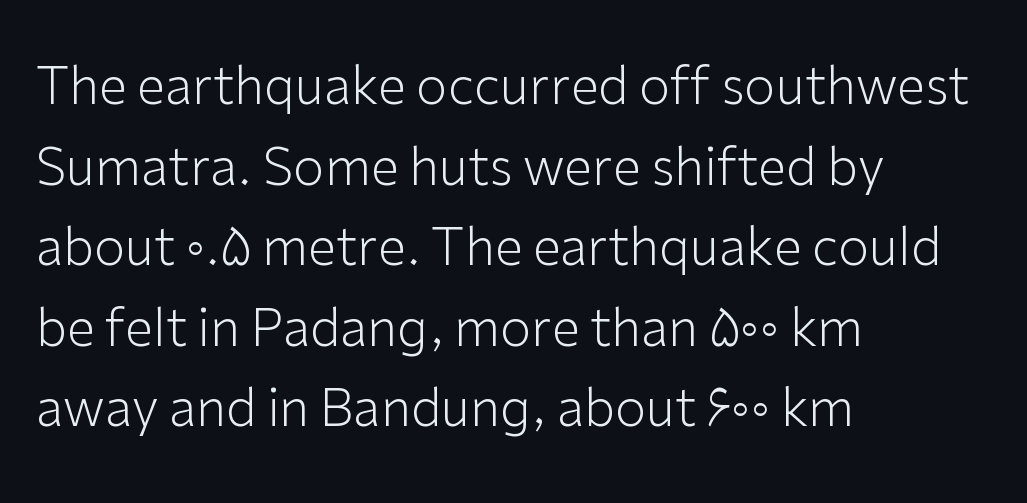
A normal amount of white space separates one row of letters from the next. The strip under each line holds only bare page. What kind of face is this? One without serifs — a sans. Unbolded letterforms with no extra heft.
